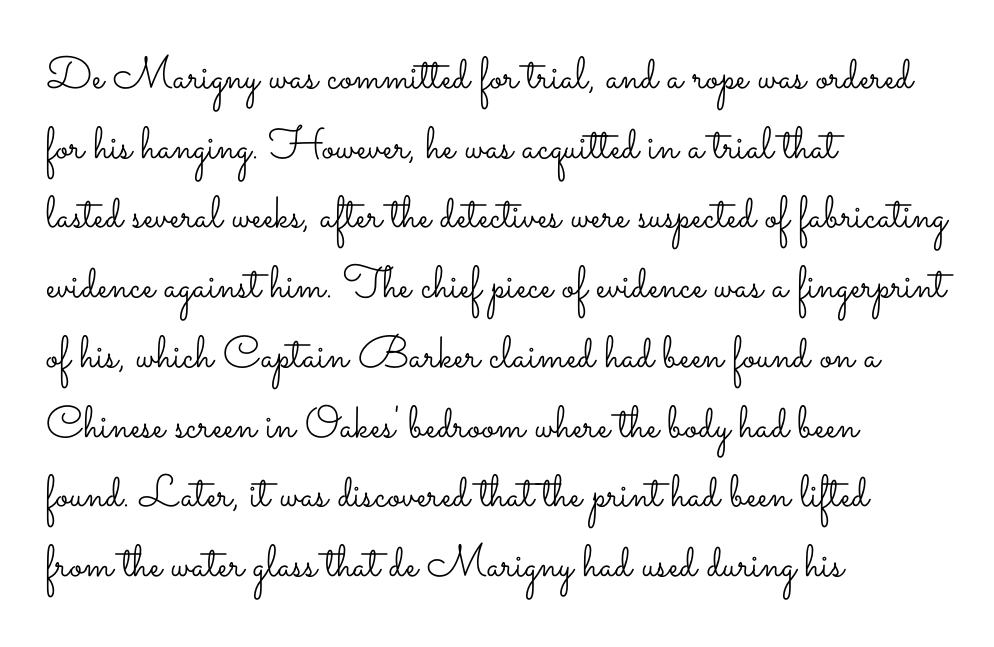
{"bold": "no", "weight": "light", "width": "wide", "stroke_contrast": "low", "x_height": "small", "monospaced": "no", "underline": "no", "align": "left", "line_spacing": "normal", "line_spacing_ratio": 1.55, "letter_spacing": "normal", "letter_spacing_em": 0.0, "glyph_px": 45}
